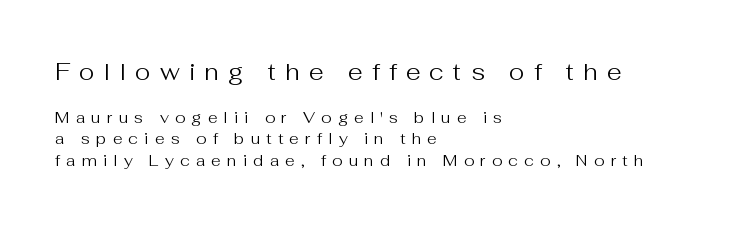
The image shows 24 px text type, upright; set left-aligned, normal line spacing (1.33x), unusually wide letter spacing (+0.38 em), not underlined; the first (top) block is 1.5x larger.
